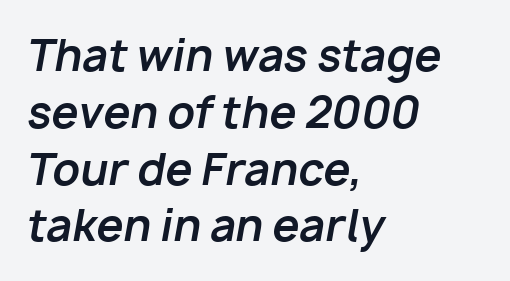
{"italic": "yes", "lean": "right", "slant_degrees": 10, "bold": "yes", "weight": "bold", "width": "normal", "stroke_contrast": "low", "x_height": "medium", "monospaced": "no", "underline": "no", "align": "left", "line_spacing": "normal", "line_spacing_ratio": 1.32, "letter_spacing": "normal", "letter_spacing_em": 0.0, "glyph_px": 43}
